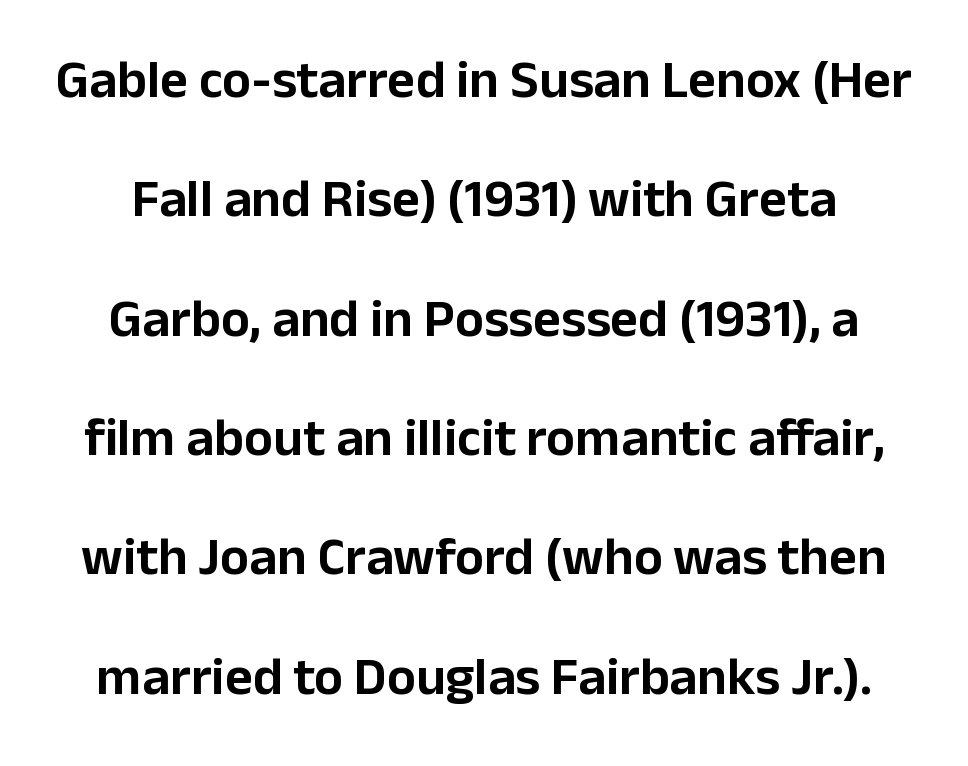
The image shows 54 px sans-serif type, upright; set loose line spacing (2.21x), normal letter spacing, not underlined; low stroke contrast and a medium x-height.
